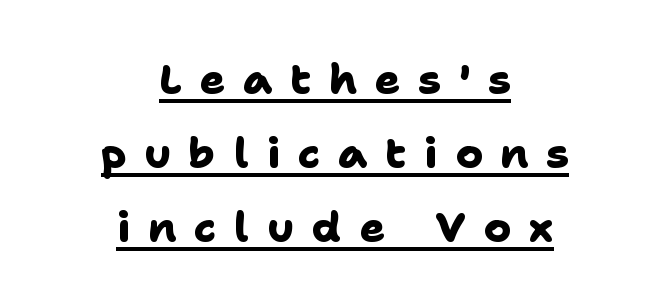
The image shows 42 px heavy sans-serif type; set centered, line spacing 1.76x, unusually wide letter spacing (+0.42 em), underlined; low stroke contrast and a medium x-height.
